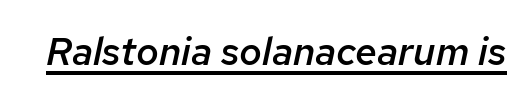
Q: Is the text bold? A: Semi-bold.
Q: Is the text italic (slanted)? A: Yes, it leans right by about 12 degrees.
Q: Is the text underlined? A: Yes.
Q: Is the spacing between letters normal or unusually wide? A: Normal.
Q: Width (condensed, normal, or wide)? A: Normal.
Q: Stroke contrast? A: Low.
Q: x-height? A: Medium.
Q: Monospaced? A: No.
